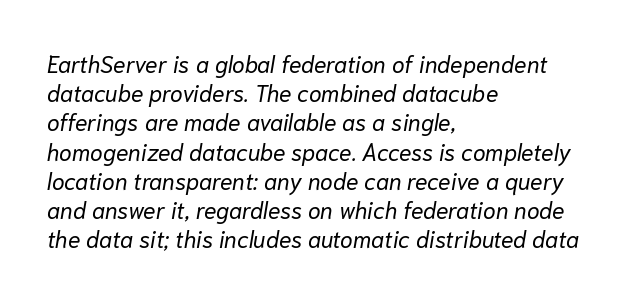
The image shows 23 px text type, italic (leaning right); set left-aligned, normal line spacing (1.27x), normal letter spacing, not underlined.
